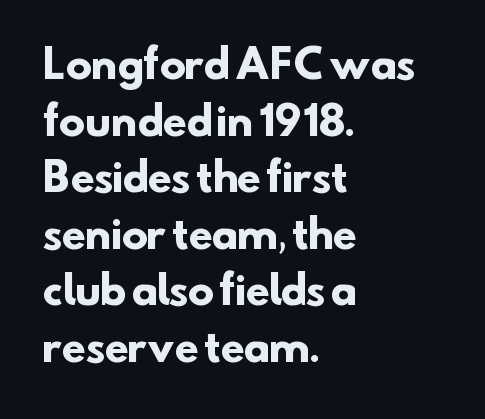
Q: Is the text bold? A: Yes.
Q: Is the typeface a serif or a sans-serif typeface? A: Sans-serif.
Q: Is the text underlined? A: No.
Q: How is the paragraph aligned? A: Left-aligned.
Q: Is the spacing between letters normal or unusually wide? A: Normal.
Q: Is the spacing between lines tight, normal or loose? A: Normal.
Q: Width (condensed, normal, or wide)? A: Normal.
Q: Stroke contrast? A: Low.
Q: x-height? A: Small.
Q: Monospaced? A: No.
